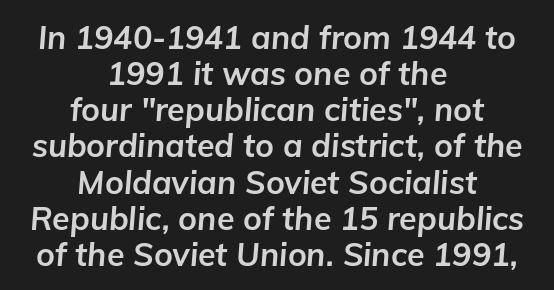
{"italic": "yes", "lean": "right", "slant_degrees": 5, "bold": "yes", "weight": "bold", "width": "normal", "stroke_contrast": "low", "x_height": "medium", "monospaced": "no", "underline": "no", "align": "center", "line_spacing": "tight", "line_spacing_ratio": 1.13, "letter_spacing": "normal", "letter_spacing_em": 0.0, "glyph_px": 32}
